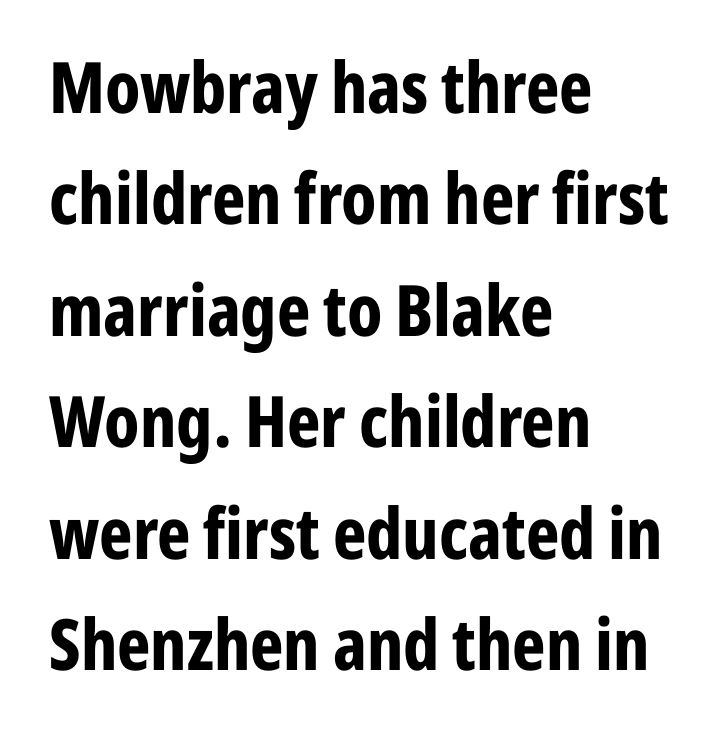
The image shows 71 px bold, condensed sans-serif type, upright; set left-aligned, normal line spacing (1.57x), normal letter spacing, not underlined; low stroke contrast and a medium x-height.
